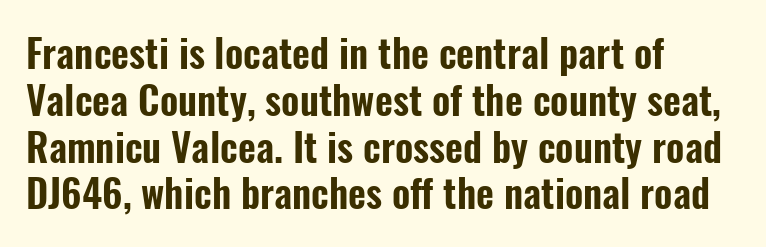
The image shows 39 px condensed sans-serif type, upright; set left-aligned, line spacing 1.2x, normal letter spacing, not underlined; low stroke contrast and a medium x-height.
